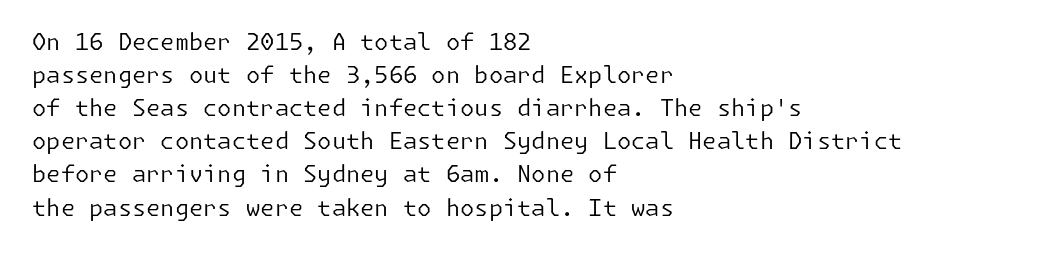
Q: Is the text bold? A: No.
Q: Is the text italic (slanted)? A: No, it is upright.
Q: Is the text underlined? A: No.
Q: How is the paragraph aligned? A: Left-aligned.
Q: Is the spacing between letters normal or unusually wide? A: Normal.
Q: Is the spacing between lines tight, normal or loose? A: Normal.
